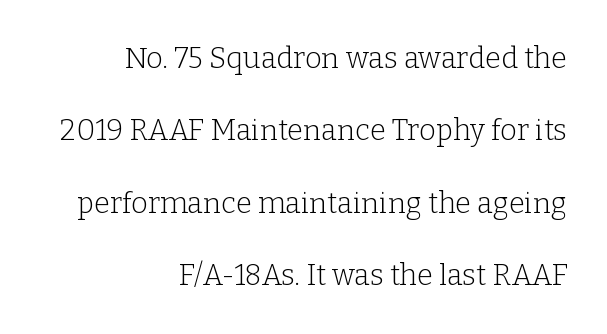
Q: Is the text bold? A: No.
Q: Is the text italic (slanted)? A: No, it is upright.
Q: Is the typeface a serif or a sans-serif typeface? A: Serif.
Q: Is the text underlined? A: No.
Q: How is the paragraph aligned? A: Right-aligned.
Q: Is the spacing between letters normal or unusually wide? A: Normal.
Q: Is the spacing between lines tight, normal or loose? A: Loose.
Q: Width (condensed, normal, or wide)? A: Normal.
Q: Stroke contrast? A: Low.
Q: x-height? A: Medium.
Q: Monospaced? A: No.
